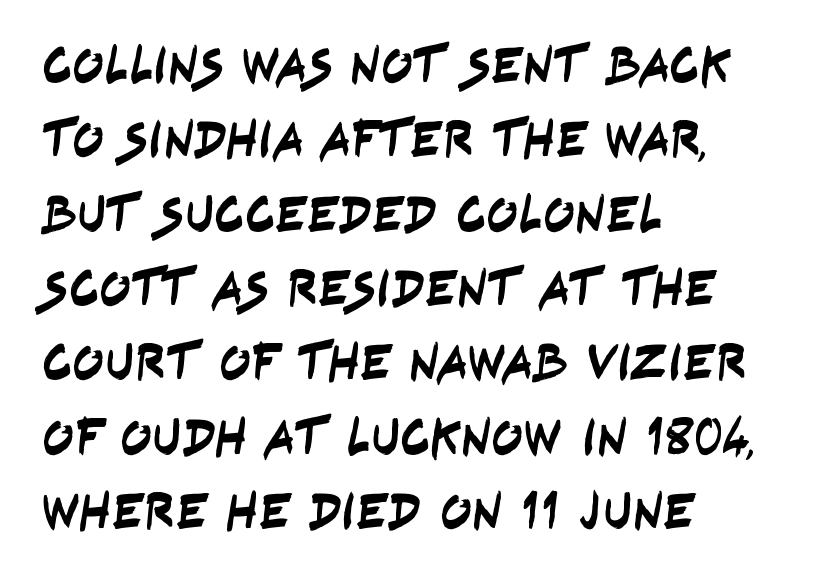
The image shows 52 px condensed sans-serif type; set left-aligned, normal line spacing (1.43x), normal letter spacing, not underlined; low stroke contrast and a large x-height.
